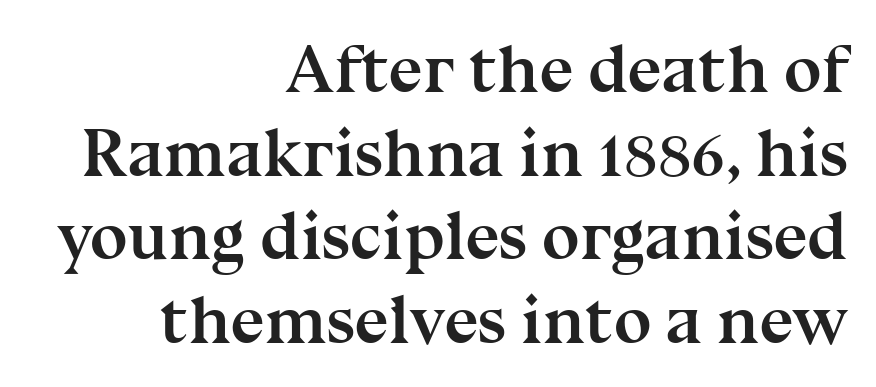
{"serif": "yes", "italic": "no", "bold": "yes", "weight": "semibold", "width": "normal", "stroke_contrast": "medium", "x_height": "medium", "monospaced": "no", "underline": "no", "align": "right", "line_spacing_ratio": 1.23, "letter_spacing": "normal", "letter_spacing_em": 0.0, "glyph_px": 68}
